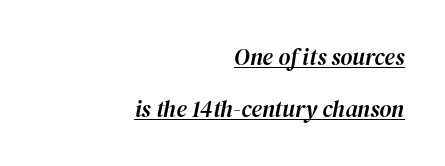
Q: Is the text italic (slanted)? A: Yes, it leans right by about 12 degrees.
Q: Is the text underlined? A: Yes.
Q: How is the paragraph aligned? A: Right-aligned.
Q: Is the spacing between letters normal or unusually wide? A: Normal.
Q: Is the spacing between lines tight, normal or loose? A: Loose.
